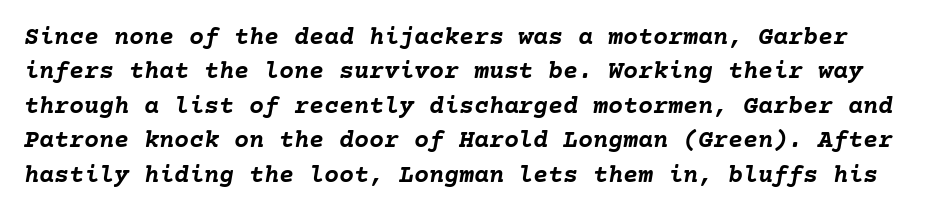
{"italic": "yes", "lean": "right", "slant_degrees": 10, "bold": "yes", "underline": "no", "line_spacing": "normal", "line_spacing_ratio": 1.38, "letter_spacing": "normal", "letter_spacing_em": 0.0, "glyph_px": 25}
